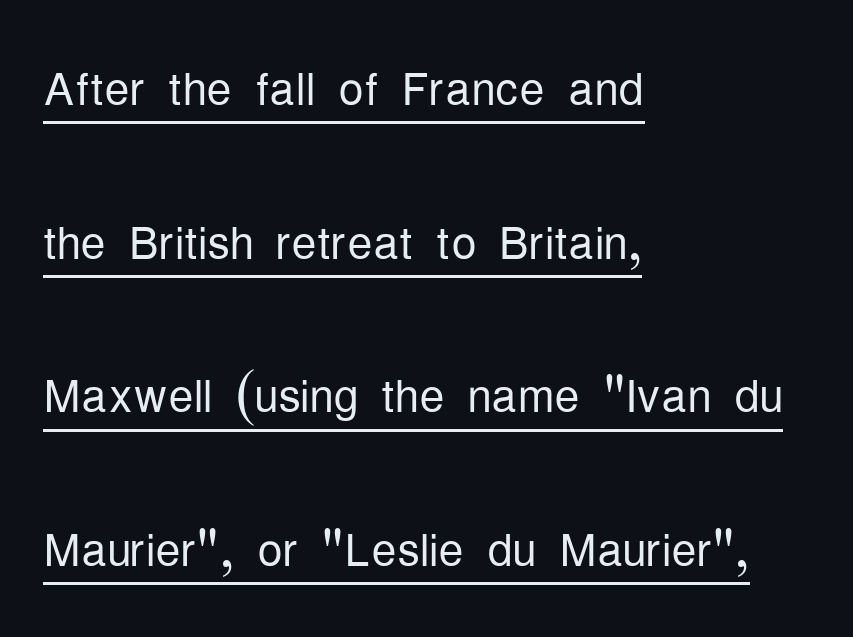
{"serif": "no", "italic": "no", "bold": "no", "weight": "light", "width": "condensed", "stroke_contrast": "low", "x_height": "medium", "monospaced": "no", "underline": "yes", "align": "left", "line_spacing": "loose", "line_spacing_ratio": 2.44, "letter_spacing": "normal", "letter_spacing_em": 0.0, "glyph_px": 63}
